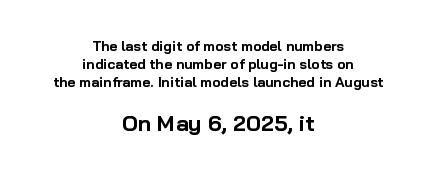
{"italic": "no", "bold": "yes", "underline": "no", "align": "center", "line_spacing": "normal", "line_spacing_ratio": 1.3, "letter_spacing": "normal", "letter_spacing_em": 0.0, "larger_block": "second", "size_ratio": 1.57, "glyph_px": 22}
